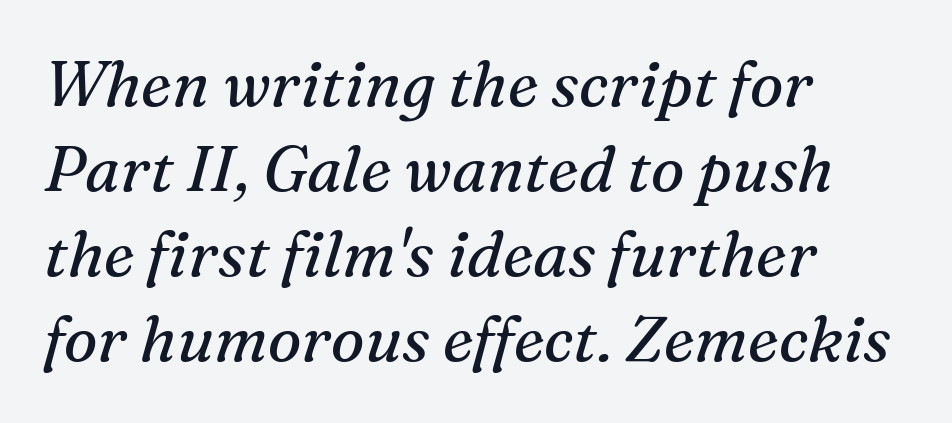
Default kerning and tracking; the words read as compact shapes. Which margin do the lines hug? The left one — the right edge is uneven. This is serif lettering, the kind often seen in printed books. Caption: face not bold, strokes unweighted. Descenders hang freely into open space.
